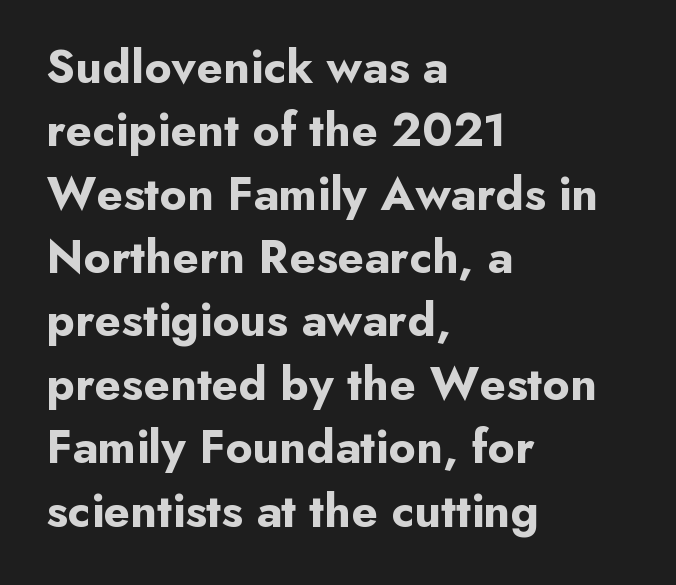
The image shows 48 px bold sans-serif type, upright; set left-aligned, normal line spacing (1.32x), normal letter spacing, not underlined; low stroke contrast and a small x-height.
